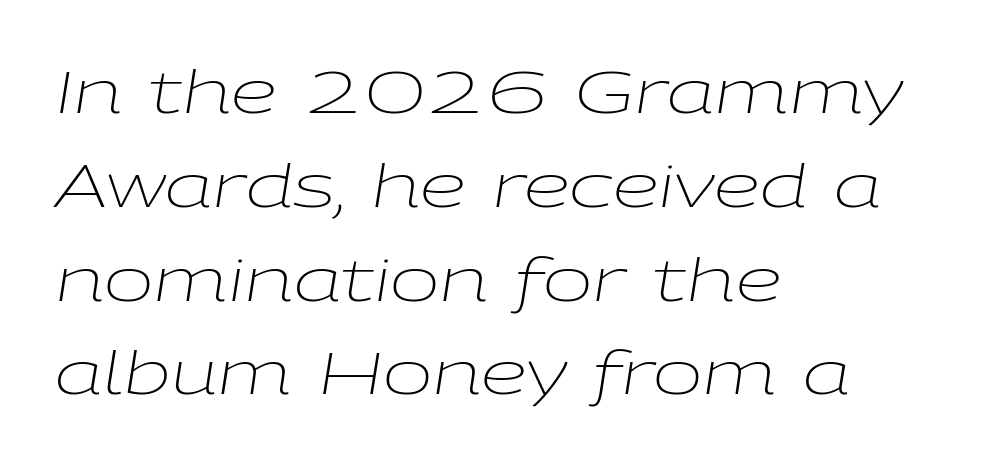
The letters look calm and open, with moderate or lighter stems. Inter-character spacing is left at the font's built-in metrics. Rendered with sloped, italic letterforms. Each letter keeps its own natural width here, so spacing adapts to shape. The passage is arranged the way most books set body copy — flush left.
